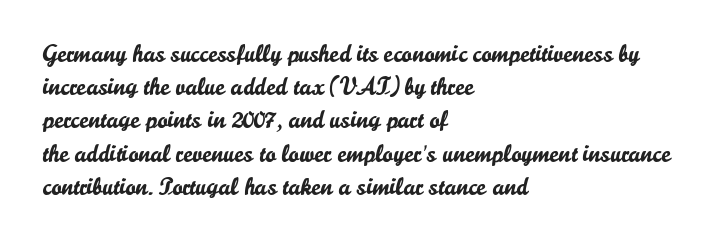
Q: Is the text italic (slanted)? A: Yes.
Q: Is the text underlined? A: No.
Q: How is the paragraph aligned? A: Left-aligned.
Q: Is the spacing between letters normal or unusually wide? A: Normal.
Q: Is the spacing between lines tight, normal or loose? A: Normal.
